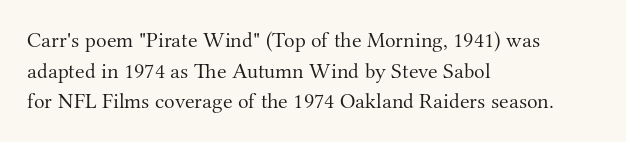
{"italic": "no", "bold": "no", "underline": "no", "align": "left", "line_spacing": "normal", "line_spacing_ratio": 1.39, "letter_spacing": "normal", "letter_spacing_em": 0.0, "glyph_px": 22}
